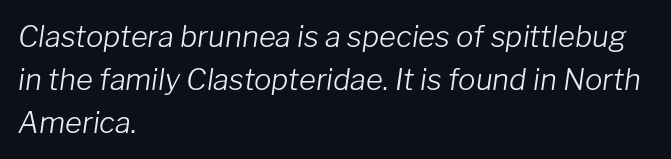
No letter is thick-stroked: the sample isn't bold. The passage shown leans; its letterforms are oblique. Check the space under the baseline: it is left empty. You could not count columns in this text — the font is proportionally spaced.
